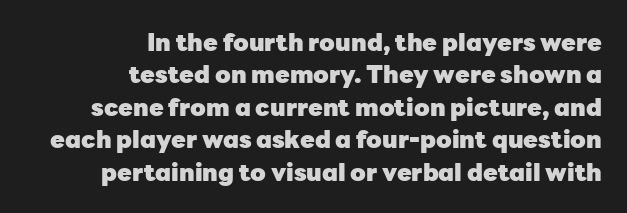
The image shows 24 px bold type, upright; set right-aligned, normal line spacing (1.35x), normal letter spacing, not underlined.
